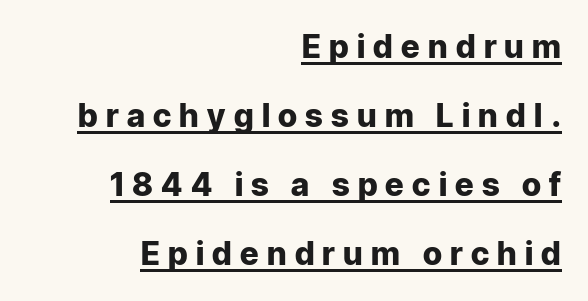
The rendered words wear a rule along their underside. Does the lettering tilt? It doesn't — this is upright. The font is running at its bold setting. Type style note: lacks serifs. Look at the tracking — it's clearly loosened, letters drifting apart.
